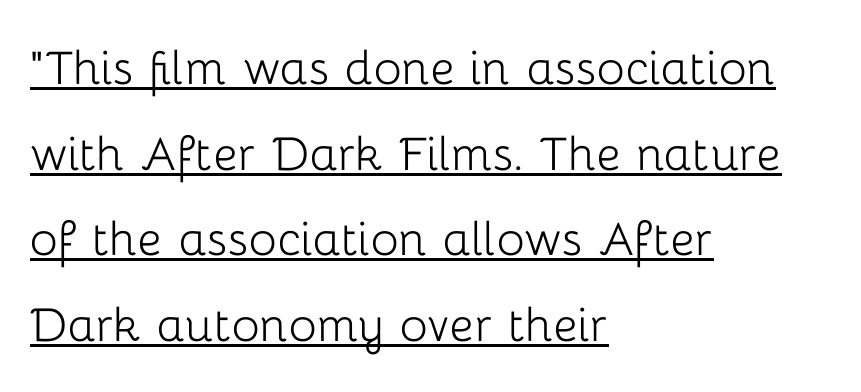
The image shows 59 px light sans-serif type, upright; set left-aligned, normal line spacing (1.45x), normal letter spacing, underlined; low stroke contrast and a medium x-height.
